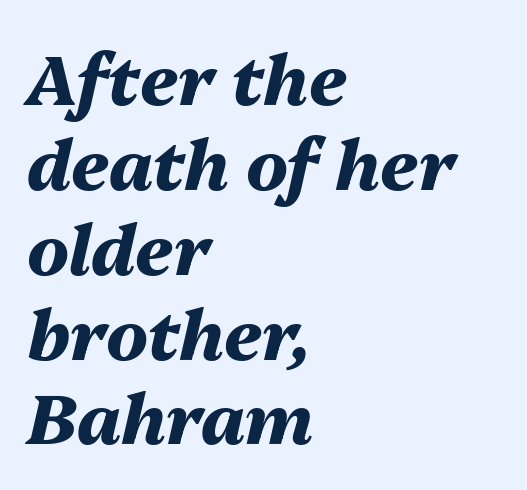
{"italic": "yes", "lean": "right", "slant_degrees": 13, "bold": "yes", "weight": "heavy", "width": "normal", "stroke_contrast": "medium", "x_height": "medium", "monospaced": "no", "underline": "no", "align": "left", "line_spacing_ratio": 1.23, "letter_spacing": "normal", "letter_spacing_em": 0.0, "glyph_px": 69}
